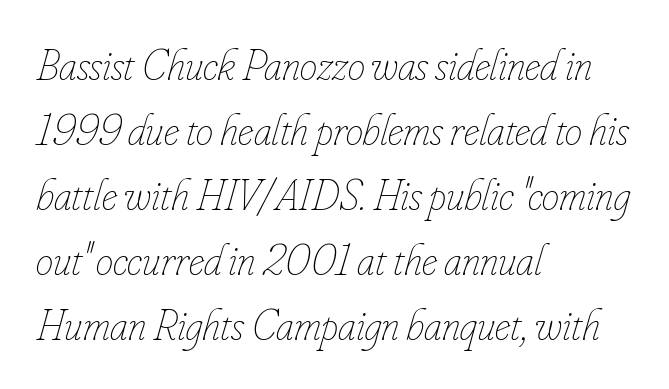
Varying glyph widths throughout — classic text-font behaviour. Anything drawn beneath the words? Only blank space. Reading down the block, your eye returns to a fixed left position each line. You can tell it's italic because the verticals aren't actually vertical.
